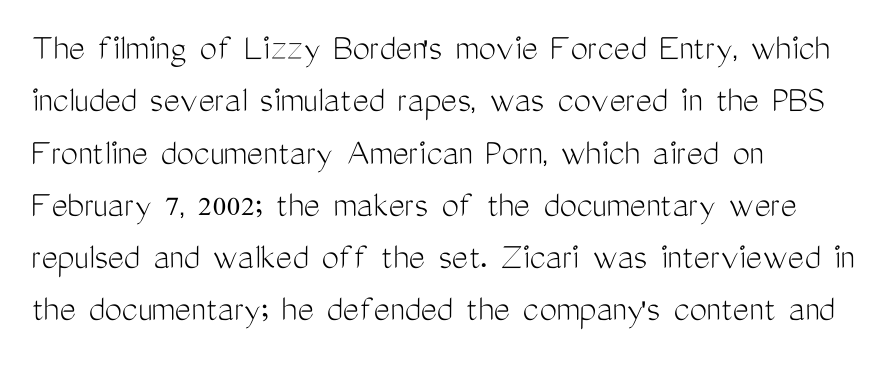
The image shows 39 px light, condensed sans-serif type, upright; set left-aligned, normal line spacing (1.34x), normal letter spacing, not underlined; medium stroke contrast and a medium x-height.
